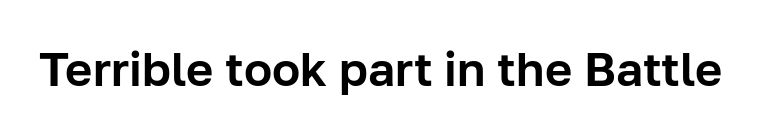
The image shows 47 px sans-serif type, upright; set normal letter spacing, not underlined; low stroke contrast and a medium x-height.
